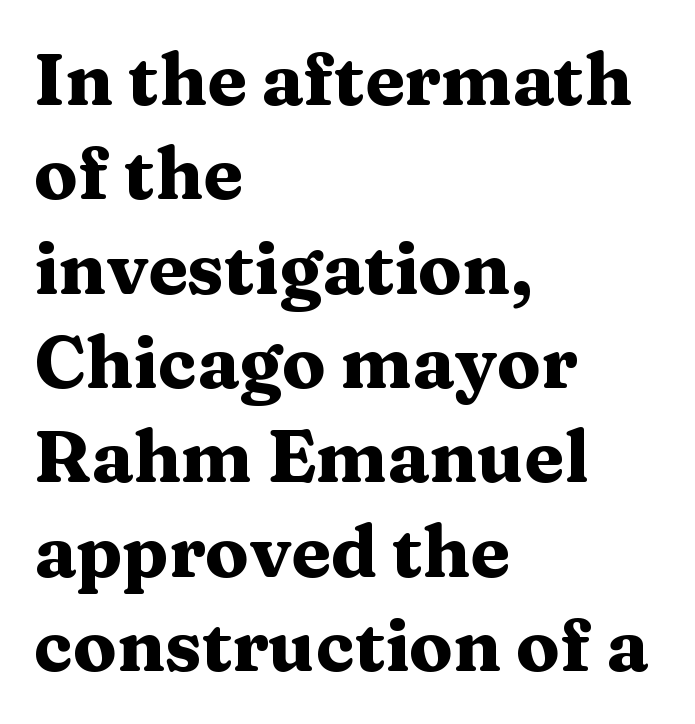
{"serif": "yes", "italic": "no", "bold": "yes", "weight": "heavy", "width": "wide", "stroke_contrast": "medium", "x_height": "medium", "monospaced": "no", "underline": "no", "align": "left", "line_spacing": "normal", "line_spacing_ratio": 1.31, "letter_spacing": "normal", "letter_spacing_em": 0.0, "glyph_px": 72}
